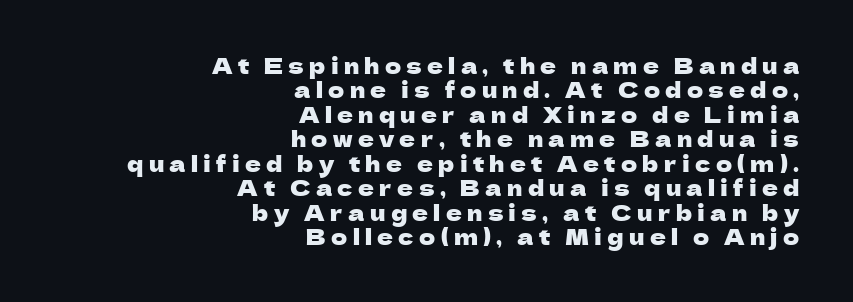
Q: Is the text italic (slanted)? A: No, it is upright.
Q: Is the text underlined? A: No.
Q: How is the paragraph aligned? A: Right-aligned.
Q: Is the spacing between letters normal or unusually wide? A: Unusually wide.
Q: Is the spacing between lines tight, normal or loose? A: Tight.
